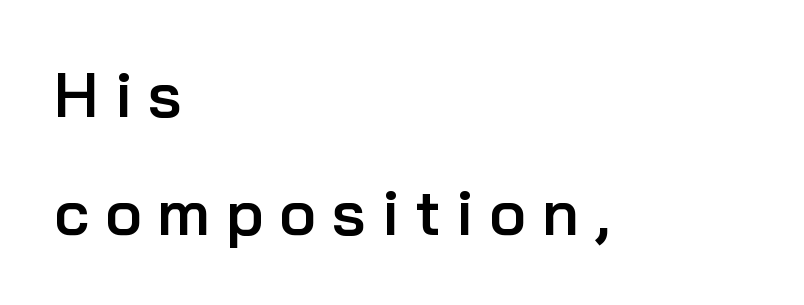
You could not count columns in this text — the font is proportionally spaced. A bare baseline throughout the passage. Unlike a traditional serif, this face leaves its strokes unadorned. Every stem runs plumb, perpendicular to the baseline. The letterforms stand isolated, each surrounded by extra space. On the weight axis this lands at semibold, roughly 600.
